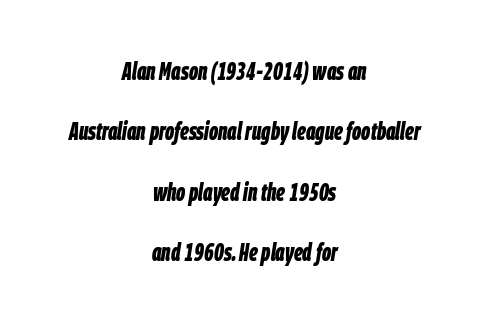
Q: Is the text bold? A: Yes.
Q: Is the text italic (slanted)? A: Yes, it leans right by about 9 degrees.
Q: Is the text underlined? A: No.
Q: How is the paragraph aligned? A: Centered.
Q: Is the spacing between letters normal or unusually wide? A: Normal.
Q: Is the spacing between lines tight, normal or loose? A: Loose.
